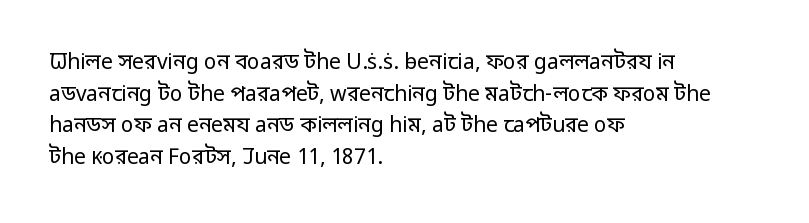
The image shows 21 px text type, upright; set left-aligned, normal line spacing (1.51x), normal letter spacing, not underlined.
